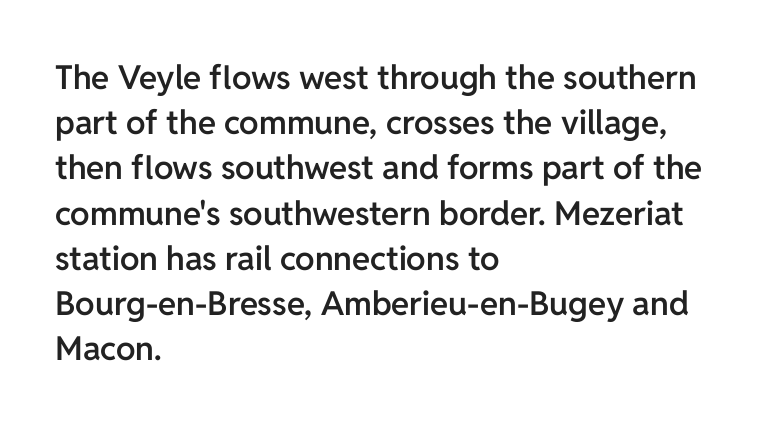
The image shows 33 px semibold sans-serif type, upright; set left-aligned, normal line spacing (1.37x), normal letter spacing, not underlined; low stroke contrast and a medium x-height.
